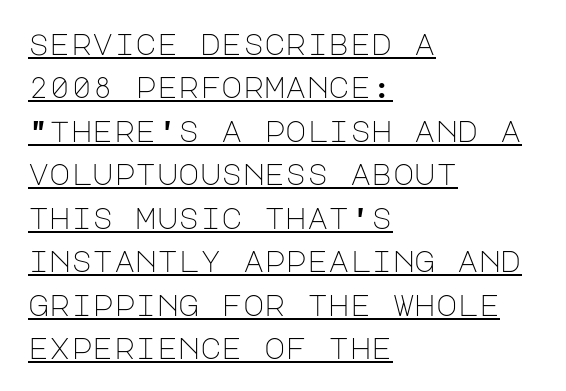
The paragraph has a hard left edge and a soft right edge. Rows of type keep a routine distance in the vertical direction. A typesetter would mark this as roman, not italic. Observe the ordinary spacing: letters are neighbours, not strangers. The characters are drawn with everyday or finer stroke widths.
